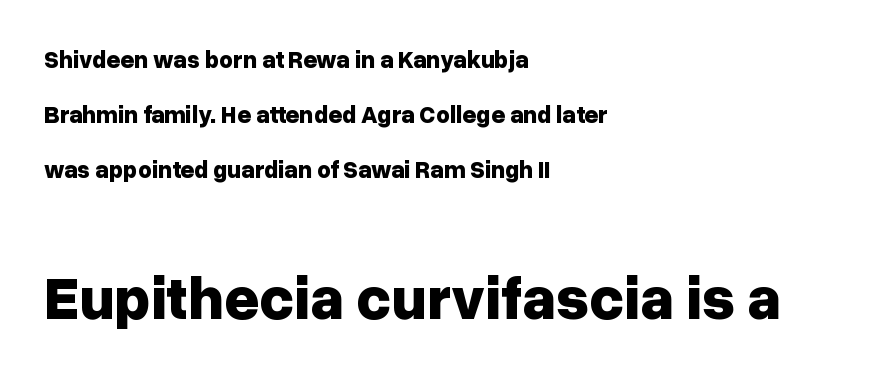
To sum up the face: it is a sans, with no serifs. Thick stems and heavy bowls — unmistakably bold. This is roman type, the default non-slanted kind. The space beneath each line is pristine and unruled. Each letter keeps its own natural width here, so spacing adapts to shape. These lines stand farther apart than default settings would place them.
